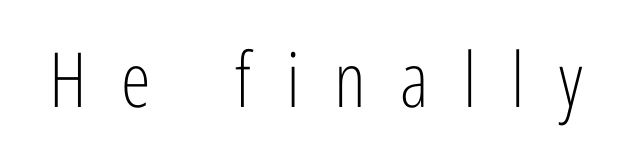
The rendering uses natural spacing where letterforms have individual widths. Do the letters lean? They stand straight. No chunkiness to these letters — they're not bold. Clear beneath every line of the passage. Someone cranked the tracking dial way up on this one.
